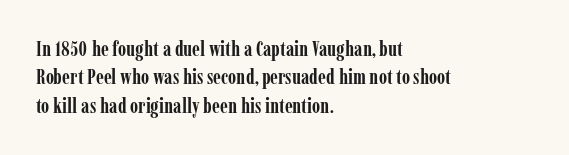
The lines in this sample share a left origin and differ only in where they stop. The block of text has a typical density, with ordinary space between rows. Posture: upright roman. The characters look thick and weighty, a clear bold. Letters rest on an invisible, unmarked baseline. There is no visible air inserted between adjacent glyphs.
